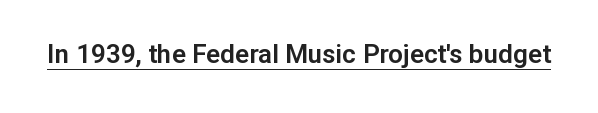
Q: Is the text italic (slanted)? A: No, it is upright.
Q: Is the text underlined? A: Yes.
Q: Is the spacing between letters normal or unusually wide? A: Normal.
